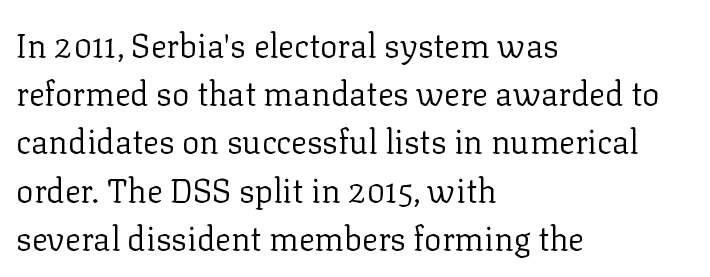
The image shows 33 px regular-weight serif type, upright; set left-aligned, normal line spacing (1.46x), normal letter spacing, not underlined; low stroke contrast and a medium x-height.
